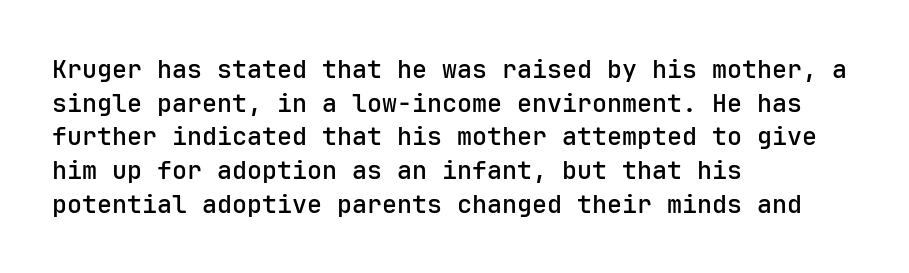
{"italic": "no", "bold": "semi", "underline": "no", "align": "left", "line_spacing": "normal", "line_spacing_ratio": 1.35, "letter_spacing": "normal", "letter_spacing_em": 0.0, "glyph_px": 25}
